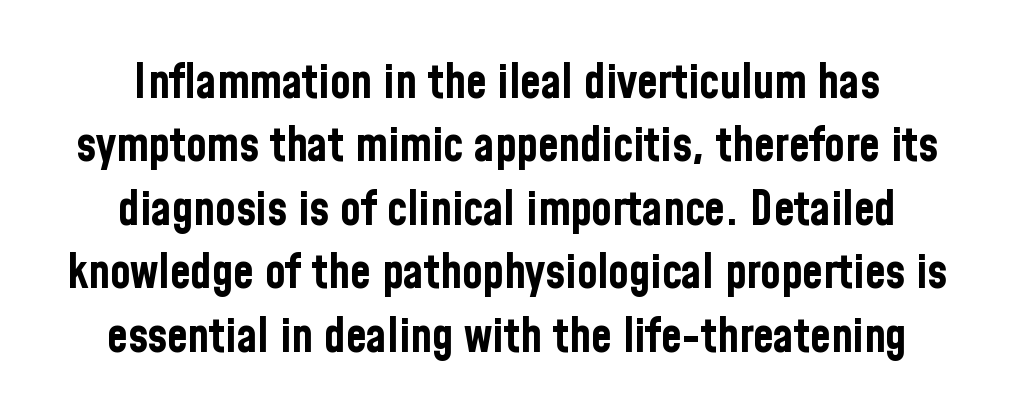
Baseline-to-baseline distance is the conventional proportion of letter height. You'd pick this weight for a headline — it's a proper bold. The font's upright variant was chosen for this text. A typesetter would call this proportional, since set widths differ per character. This rendering leaves character spacing at its baseline value. Serif or sans? Sans — the stroke terminals are bare.
